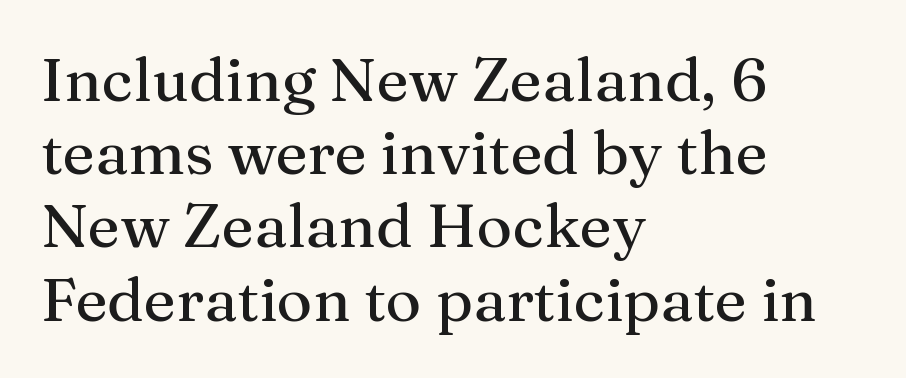
Q: Is the text italic (slanted)? A: No, it is upright.
Q: Is the typeface a serif or a sans-serif typeface? A: Serif.
Q: Is the text underlined? A: No.
Q: How is the paragraph aligned? A: Left-aligned.
Q: Is the spacing between letters normal or unusually wide? A: Normal.
Q: Width (condensed, normal, or wide)? A: Normal.
Q: Stroke contrast? A: Medium.
Q: x-height? A: Medium.
Q: Monospaced? A: No.
